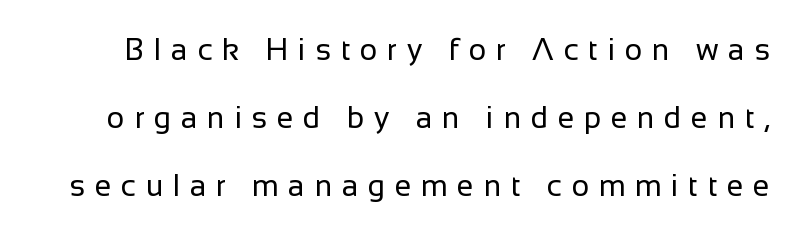
Quick note: interline space is abundant. You could only call the tracking loose — the letters float apart. Varying glyph widths throughout — classic text-font behaviour. The typeface has the unassuming heft of standard copy or less. The font family rendered here belongs to the sans-serif group. Bare-footed words on every line.
